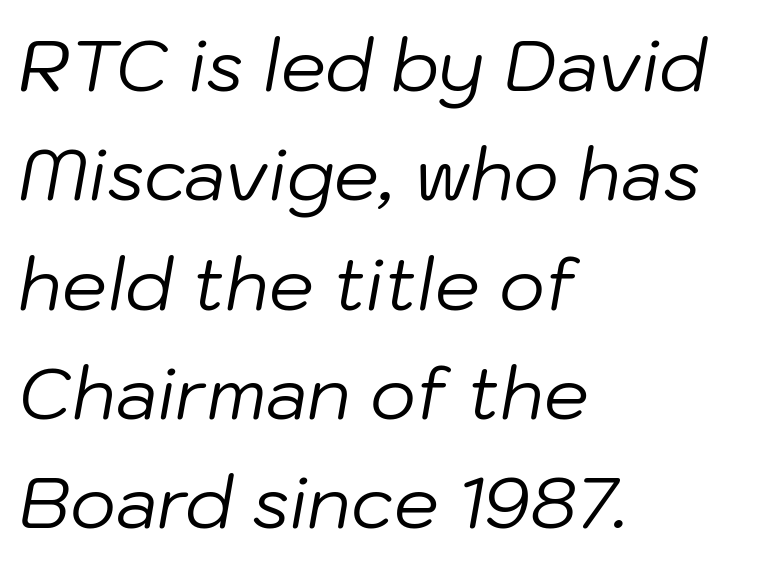
The image shows 71 px regular-weight type, italic (leaning right); set left-aligned, normal line spacing (1.54x), normal letter spacing, not underlined; low stroke contrast and a medium x-height.
